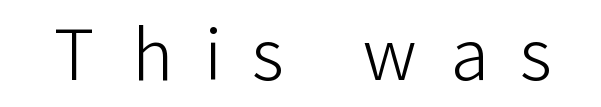
{"serif": "no", "italic": "no", "bold": "no", "weight": "light", "width": "normal", "stroke_contrast": "low", "x_height": "medium", "monospaced": "no", "underline": "no", "letter_spacing": "wide", "letter_spacing_em": 0.46, "glyph_px": 70}
